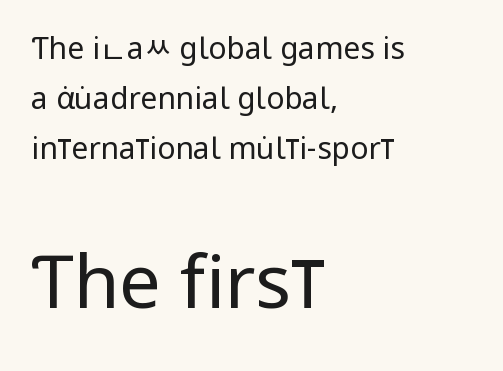
The image shows 74 px regular-weight, condensed sans-serif type, upright; set left-aligned, normal line spacing (1.67x), normal letter spacing, not underlined; the second (bottom) block is 2.47x larger; low stroke contrast and a large x-height.
